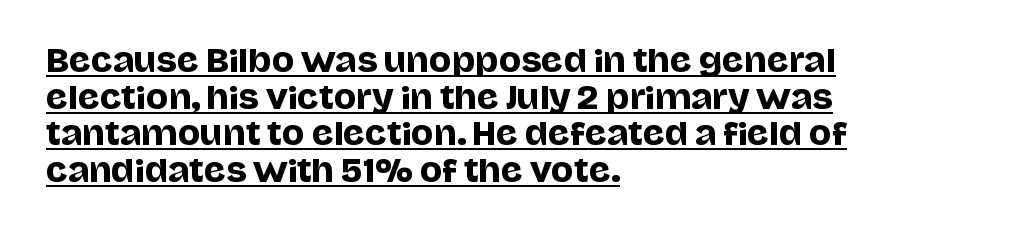
The image shows 30 px sans-serif type, upright; set left-aligned, line spacing 1.22x, normal letter spacing, underlined; low stroke contrast and a large x-height.
